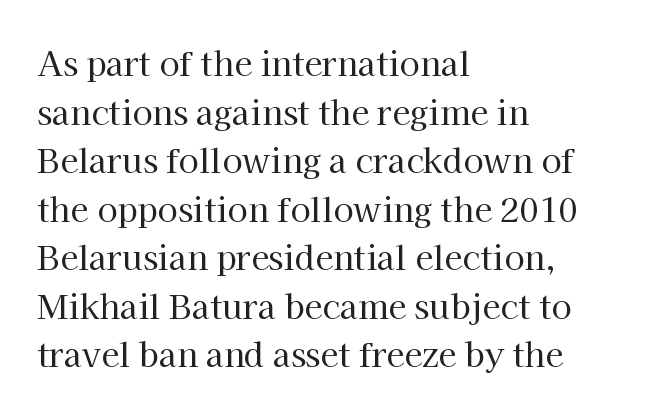
Q: Is the text bold? A: No.
Q: Is the text italic (slanted)? A: No, it is upright.
Q: Is the typeface a serif or a sans-serif typeface? A: Serif.
Q: Is the text underlined? A: No.
Q: How is the paragraph aligned? A: Left-aligned.
Q: Is the spacing between letters normal or unusually wide? A: Normal.
Q: Is the spacing between lines tight, normal or loose? A: Normal.
Q: Width (condensed, normal, or wide)? A: Normal.
Q: Stroke contrast? A: High.
Q: x-height? A: Medium.
Q: Monospaced? A: No.
